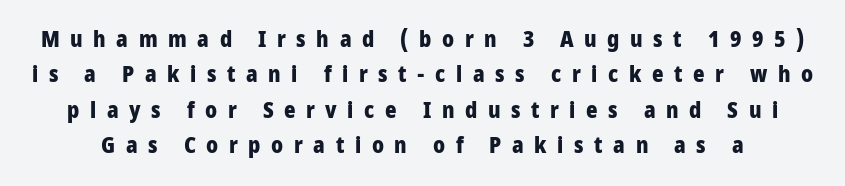
{"italic": "no", "bold": "yes", "underline": "no", "line_spacing": "normal", "line_spacing_ratio": 1.61, "letter_spacing": "wide", "letter_spacing_em": 0.48, "glyph_px": 22}
